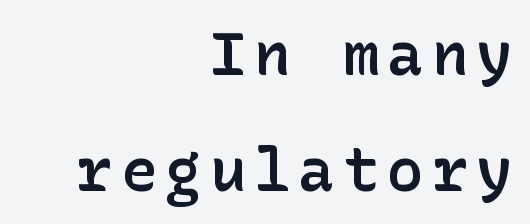
Bold? Not quite — semibold, heavier than regular but stopping short. The space beneath each line is pristine and unruled. No italicization has been applied; the sample stays upright. Nope, no serifs anywhere on these letters.
